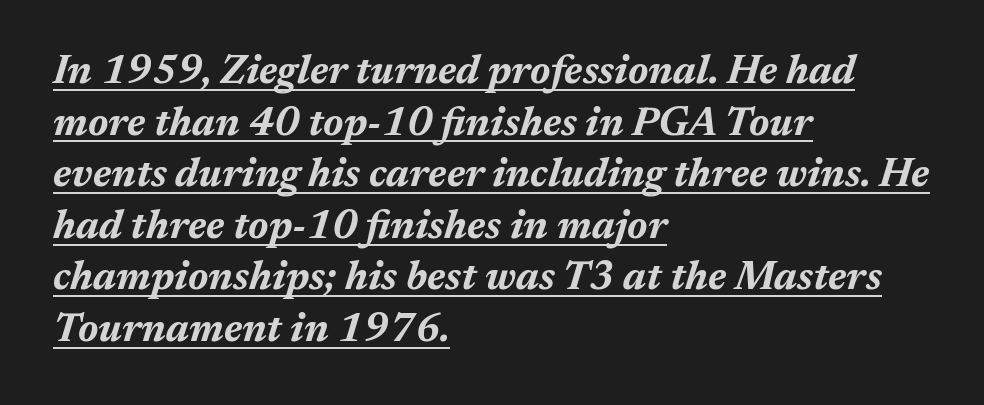
{"italic": "yes", "lean": "right", "slant_degrees": 17, "bold": "yes", "weight": "bold", "width": "normal", "stroke_contrast": "medium", "x_height": "medium", "monospaced": "no", "underline": "yes", "align": "left", "line_spacing": "normal", "line_spacing_ratio": 1.29, "letter_spacing": "normal", "letter_spacing_em": 0.0, "glyph_px": 40}
